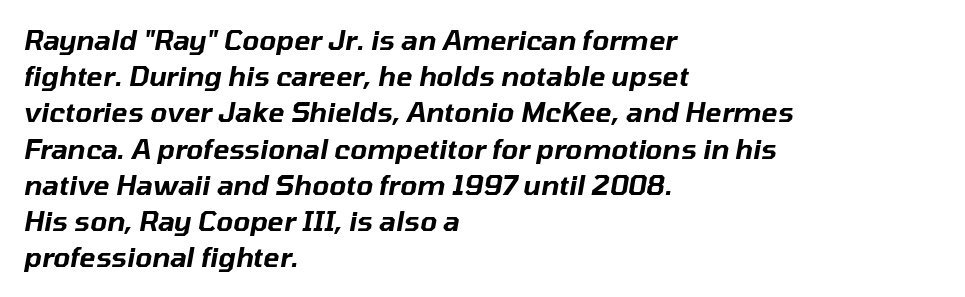
An italicized treatment has been applied to the whole sample. If you drew a ruler down the left edge, every line would touch it. Beneath every word, the page is bare. In terms of leading, this rendering sits right in the middle.
